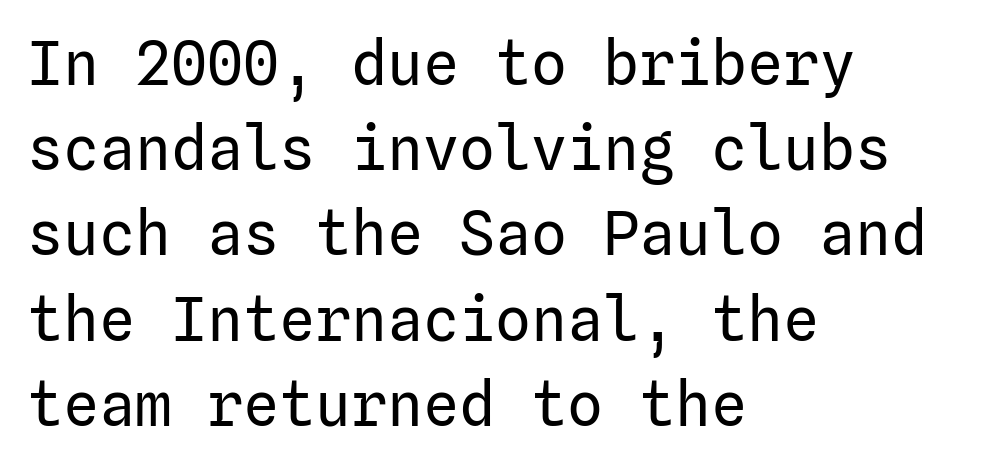
Q: Is the text bold? A: No.
Q: Is the text italic (slanted)? A: No, it is upright.
Q: Is the typeface a serif or a sans-serif typeface? A: Sans-serif.
Q: Is the text underlined? A: No.
Q: How is the paragraph aligned? A: Left-aligned.
Q: Is the spacing between letters normal or unusually wide? A: Normal.
Q: Is the spacing between lines tight, normal or loose? A: Normal.
Q: Width (condensed, normal, or wide)? A: Normal.
Q: Stroke contrast? A: Low.
Q: x-height? A: Medium.
